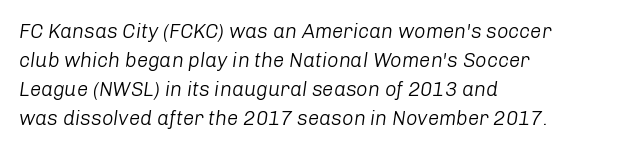
{"italic": "yes", "lean": "right", "slant_degrees": 8, "bold": "no", "underline": "no", "align": "left", "line_spacing": "normal", "line_spacing_ratio": 1.45, "letter_spacing": "normal", "letter_spacing_em": 0.0, "glyph_px": 20}
